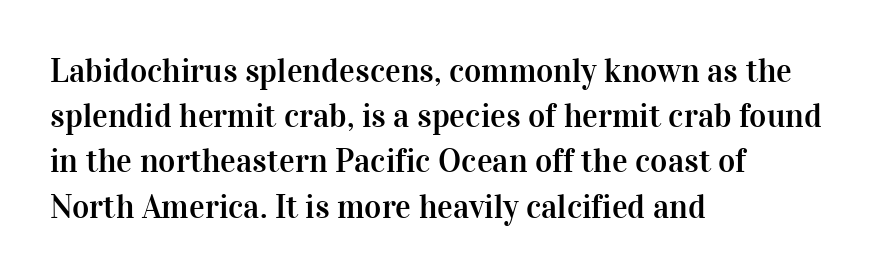
{"serif": "yes", "italic": "no", "width": "normal", "stroke_contrast": "high", "x_height": "medium", "monospaced": "no", "underline": "no", "align": "left", "line_spacing": "normal", "line_spacing_ratio": 1.37, "letter_spacing": "normal", "letter_spacing_em": 0.0, "glyph_px": 33}
